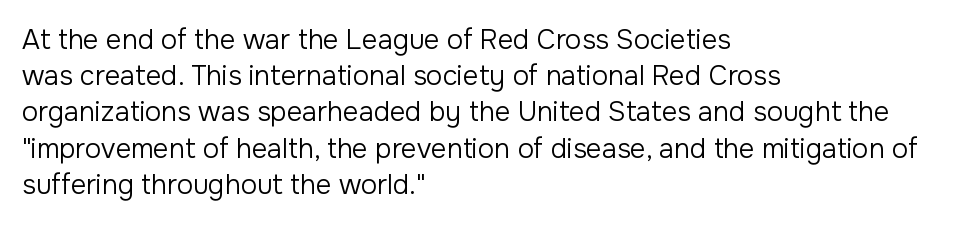
{"italic": "no", "bold": "no", "underline": "no", "align": "left", "line_spacing": "normal", "line_spacing_ratio": 1.34, "letter_spacing": "normal", "letter_spacing_em": 0.0, "glyph_px": 27}
